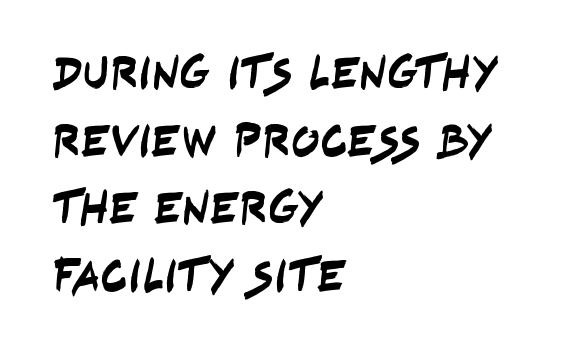
{"serif": "no", "width": "condensed", "stroke_contrast": "low", "x_height": "large", "monospaced": "no", "underline": "no", "align": "left", "line_spacing": "normal", "line_spacing_ratio": 1.44, "letter_spacing": "normal", "letter_spacing_em": 0.0, "glyph_px": 47}
